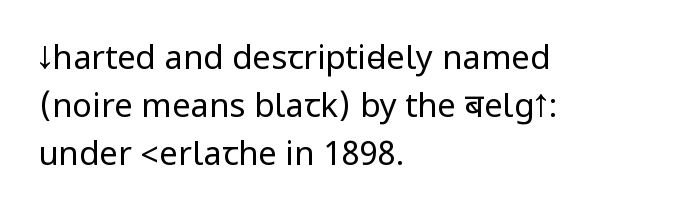
{"serif": "no", "italic": "no", "bold": "no", "weight": "regular", "width": "condensed", "stroke_contrast": "low", "underline": "no", "align": "left", "line_spacing": "normal", "line_spacing_ratio": 1.45, "letter_spacing": "normal", "letter_spacing_em": 0.0, "glyph_px": 33}
